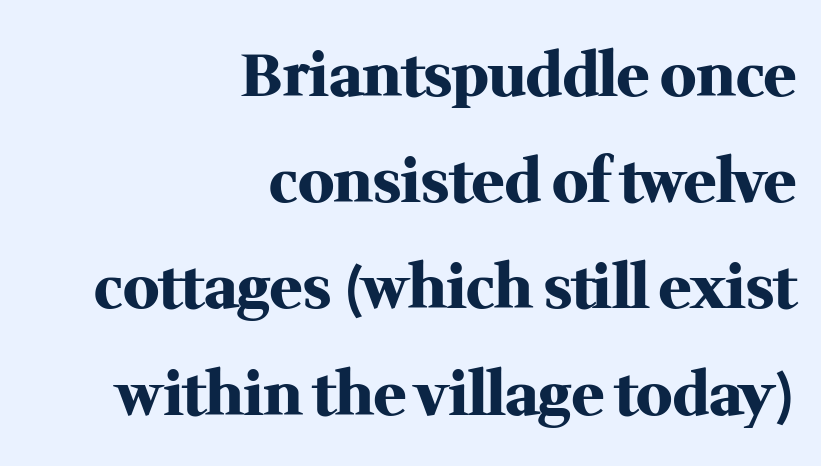
Q: Is the text bold? A: Yes.
Q: Is the text italic (slanted)? A: No, it is upright.
Q: Is the typeface a serif or a sans-serif typeface? A: Serif.
Q: Is the text underlined? A: No.
Q: How is the paragraph aligned? A: Right-aligned.
Q: Is the spacing between letters normal or unusually wide? A: Normal.
Q: Width (condensed, normal, or wide)? A: Normal.
Q: Stroke contrast? A: Medium.
Q: x-height? A: Medium.
Q: Monospaced? A: No.
